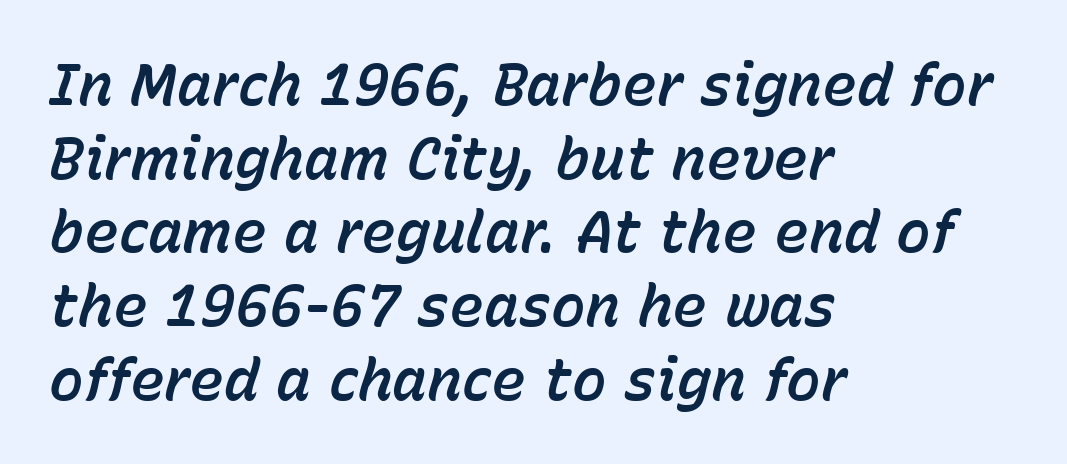
The image shows 58 px text type, italic (leaning right); set left-aligned, normal line spacing (1.27x), normal letter spacing, not underlined; low stroke contrast and a medium x-height.
